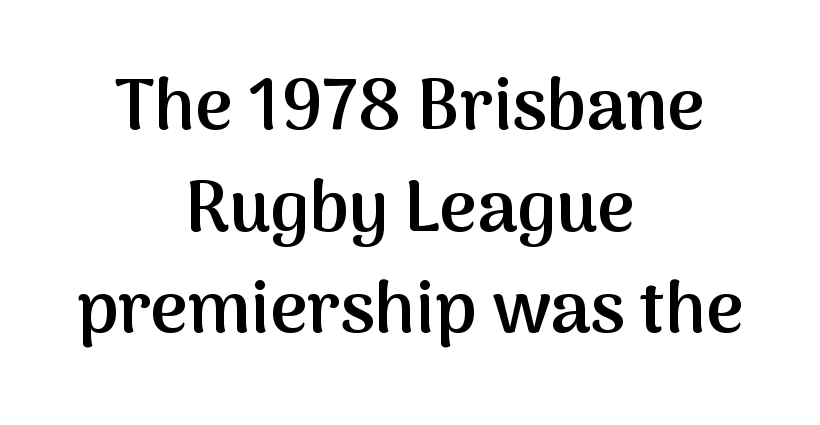
{"serif": "no", "italic": "no", "bold": "semi", "weight": "semibold", "width": "normal", "stroke_contrast": "medium", "x_height": "medium", "monospaced": "no", "underline": "no", "align": "center", "line_spacing": "normal", "line_spacing_ratio": 1.41, "letter_spacing": "normal", "letter_spacing_em": 0.0, "glyph_px": 72}
